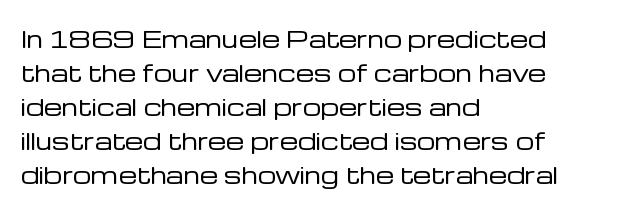
Q: Is the text bold? A: No.
Q: Is the text italic (slanted)? A: No, it is upright.
Q: Is the text underlined? A: No.
Q: How is the paragraph aligned? A: Left-aligned.
Q: Is the spacing between letters normal or unusually wide? A: Normal.
Q: Is the spacing between lines tight, normal or loose? A: Normal.
